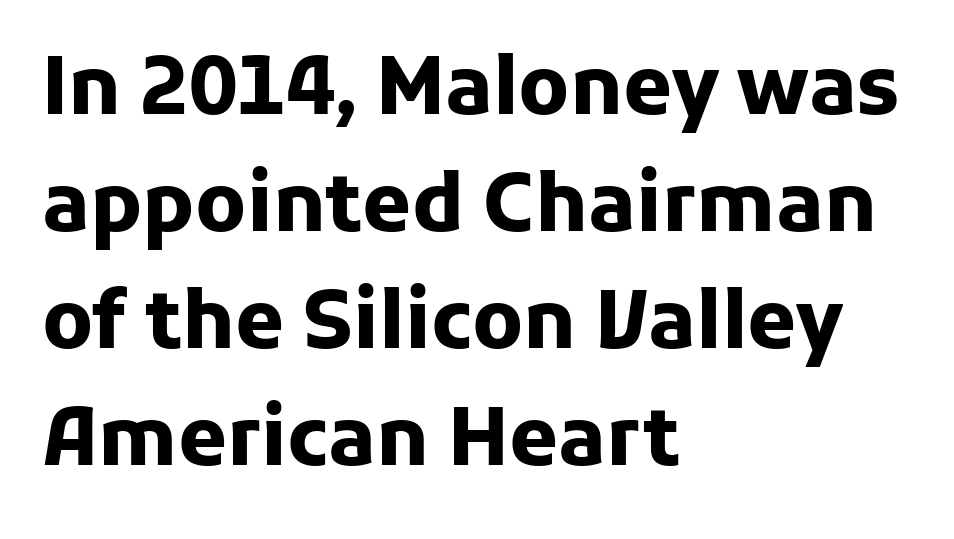
The image shows 79 px heavy sans-serif type, upright; set left-aligned, normal line spacing (1.48x), normal letter spacing, not underlined; low stroke contrast and a medium x-height.
